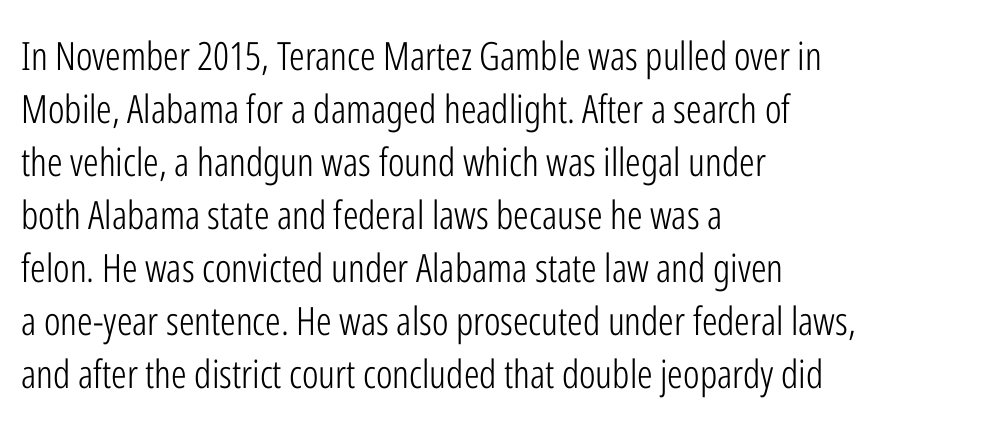
{"serif": "no", "italic": "no", "bold": "no", "weight": "light", "width": "condensed", "stroke_contrast": "low", "x_height": "medium", "monospaced": "no", "underline": "no", "align": "left", "line_spacing": "normal", "line_spacing_ratio": 1.36, "letter_spacing": "normal", "letter_spacing_em": 0.0, "glyph_px": 39}
